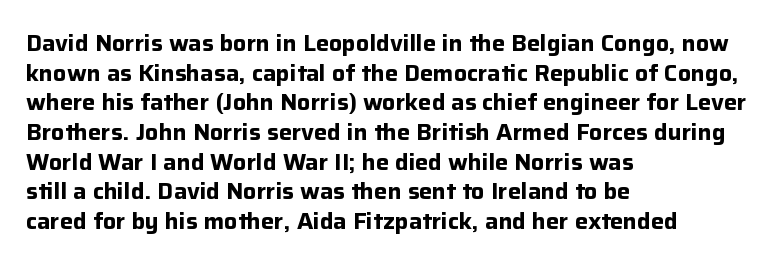
{"italic": "no", "bold": "yes", "underline": "no", "align": "left", "line_spacing": "normal", "line_spacing_ratio": 1.35, "letter_spacing": "normal", "letter_spacing_em": 0.0, "glyph_px": 22}
